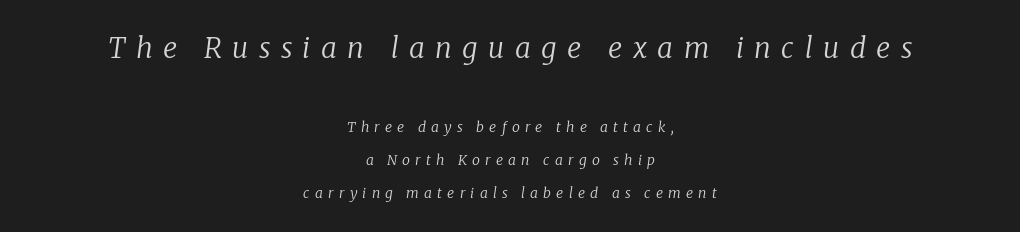
Letter spacing: wide. In CSS terms this would be text-align: center. Regarding leading, the lines here are spaced well apart. No word sits above an underline. Slant detected: the letters are inclined. Stem width sits at or under what a default text font uses.
